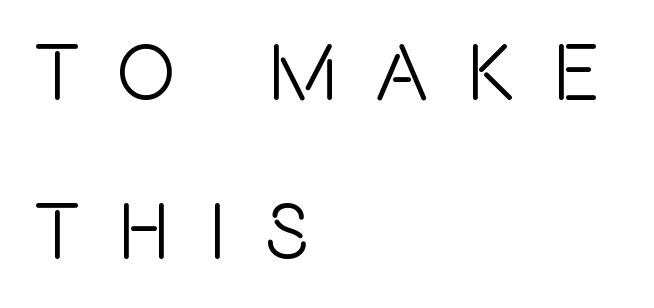
Clear beneath every line of the passage. Here the designer chose a conventional face with non-uniform glyph widths. Serifs: no, the terminals of the letterforms are clean. Rows of type keep a wide berth in the vertical direction.
